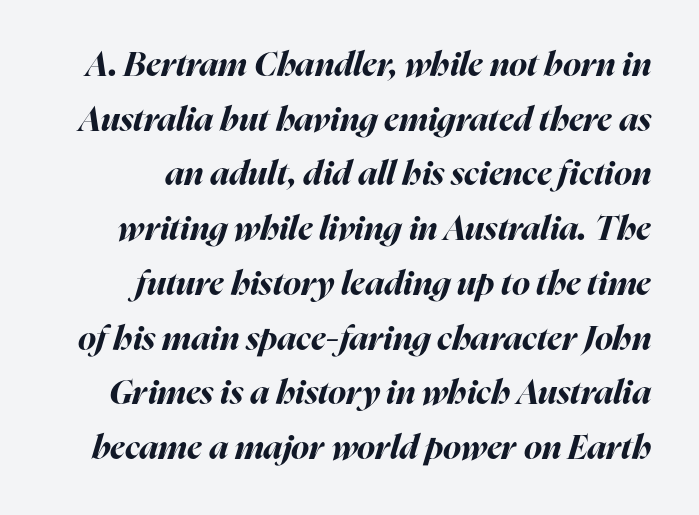
Q: Is the text bold? A: Yes.
Q: Is the text italic (slanted)? A: Yes, it leans right by about 16 degrees.
Q: Is the text underlined? A: No.
Q: Is the spacing between letters normal or unusually wide? A: Normal.
Q: Is the spacing between lines tight, normal or loose? A: Normal.
Q: Width (condensed, normal, or wide)? A: Normal.
Q: Stroke contrast? A: High.
Q: x-height? A: Medium.
Q: Monospaced? A: No.
